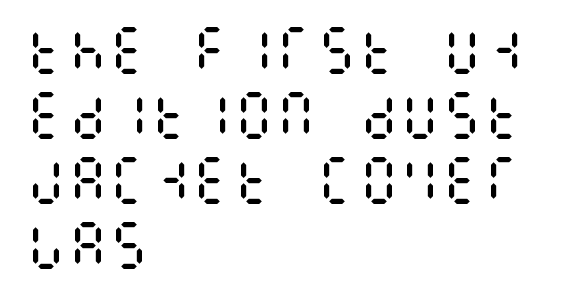
The image shows 52 px regular-weight, condensed type, upright; set left-aligned, normal line spacing (1.25x), normal letter spacing, not underlined; medium stroke contrast and a large x-height.
